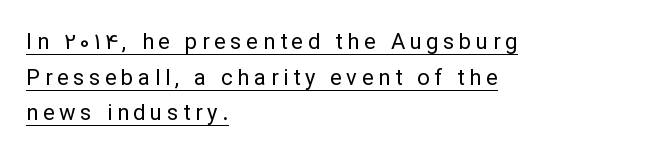
{"italic": "no", "bold": "no", "underline": "yes", "align": "left", "line_spacing": "normal", "line_spacing_ratio": 1.62, "letter_spacing": "wide", "letter_spacing_em": 0.21, "glyph_px": 22}
